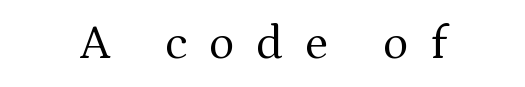
The space beneath each line is pristine and unruled. Does the lettering tilt? It doesn't — this is upright. Students, note that the glyphs here are deliberately spaced far apart. The lines are quadded center. Proportional: the letters do not fall into vertical columns.
